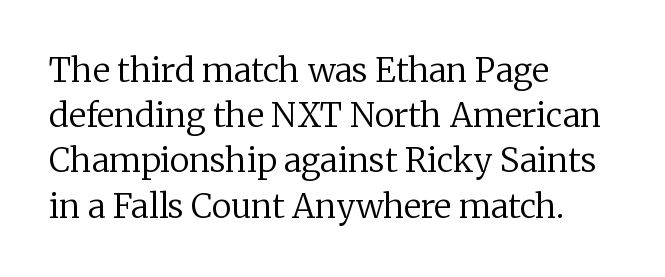
The image shows 33 px regular-weight serif type, upright; set left-aligned, normal line spacing (1.37x), normal letter spacing, not underlined; low stroke contrast and a medium x-height.
